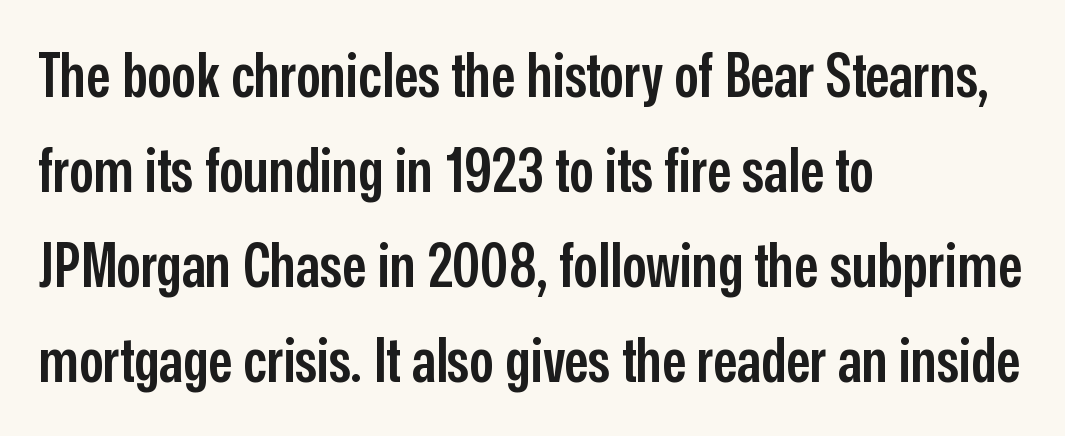
Q: Is the text bold? A: Semi-bold.
Q: Is the text italic (slanted)? A: No, it is upright.
Q: Is the typeface a serif or a sans-serif typeface? A: Sans-serif.
Q: Is the text underlined? A: No.
Q: How is the paragraph aligned? A: Left-aligned.
Q: Is the spacing between letters normal or unusually wide? A: Normal.
Q: Is the spacing between lines tight, normal or loose? A: Normal.
Q: Width (condensed, normal, or wide)? A: Condensed.
Q: Stroke contrast? A: Low.
Q: x-height? A: Medium.
Q: Monospaced? A: No.
